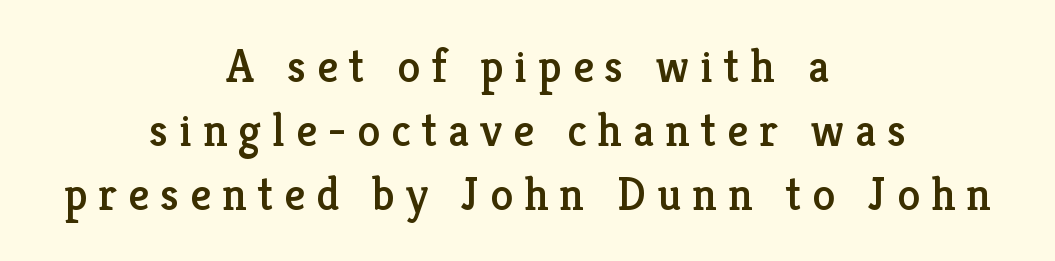
The image shows 46 px serif type, upright; set centered, normal line spacing (1.39x), unusually wide letter spacing (+0.24 em), not underlined; low stroke contrast and a medium x-height.
